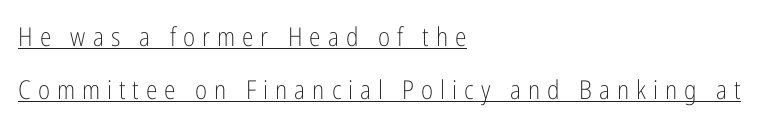
Q: Is the text bold? A: No.
Q: Is the text italic (slanted)? A: No, it is upright.
Q: Is the text underlined? A: Yes.
Q: How is the paragraph aligned? A: Left-aligned.
Q: Is the spacing between letters normal or unusually wide? A: Unusually wide.
Q: Is the spacing between lines tight, normal or loose? A: Loose.
